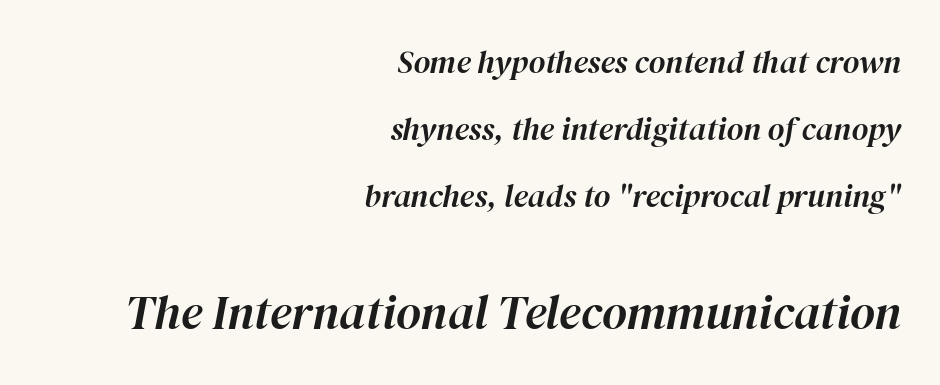
Proportional: the letters do not fall into vertical columns. Size contrast runs from small at the top to large at the bottom. Horizontal alignment here is rightward, an uncommon choice for prose. In terms of posture, this sample is oblique.
